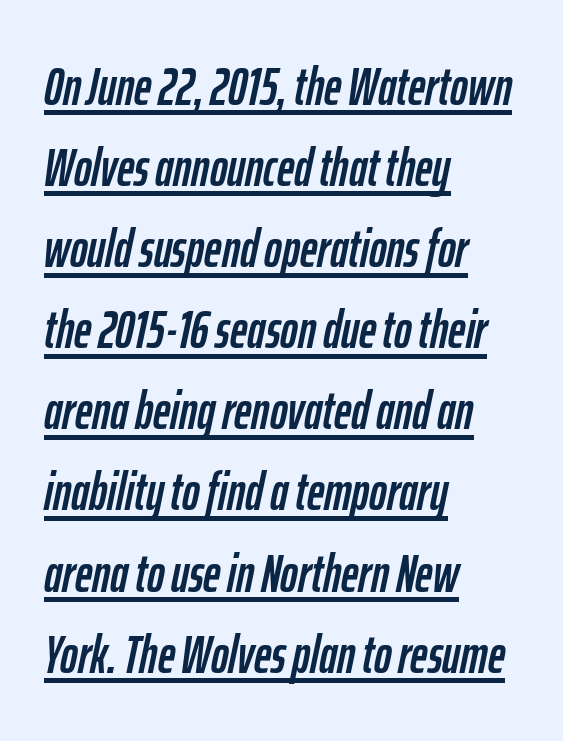
The image shows 53 px condensed type, italic (leaning right); set left-aligned, normal line spacing (1.53x), normal letter spacing, underlined; low stroke contrast and a medium x-height.
